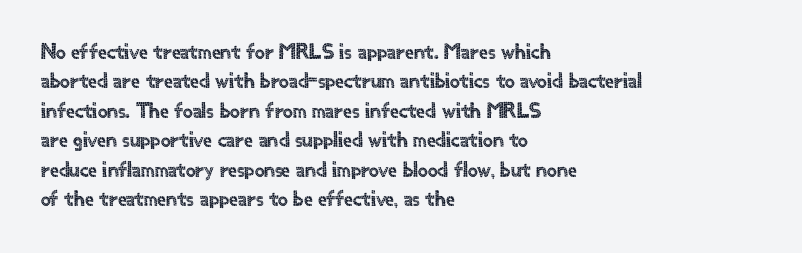
The image shows 22 px text type, upright; set left-aligned, normal line spacing (1.34x), normal letter spacing, not underlined.
